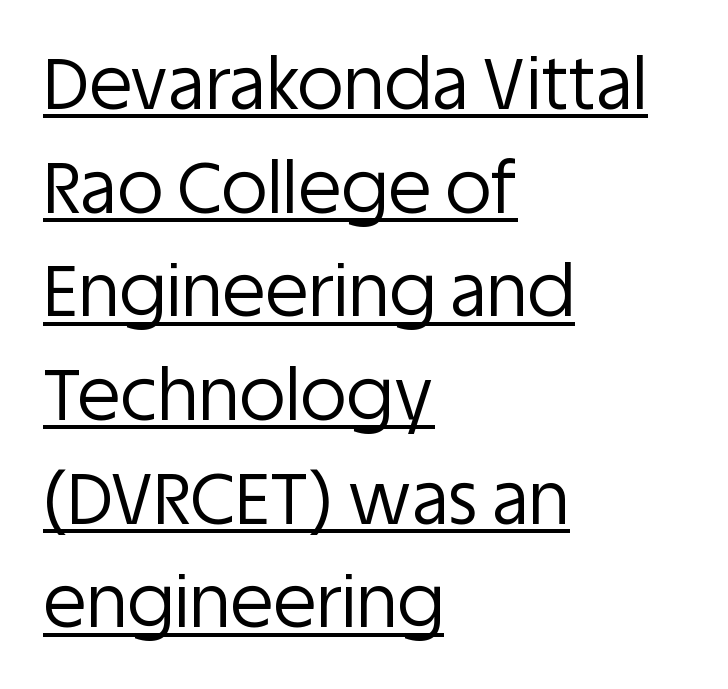
{"serif": "no", "italic": "no", "bold": "no", "weight": "regular", "width": "normal", "stroke_contrast": "low", "x_height": "large", "monospaced": "no", "underline": "yes", "align": "left", "line_spacing": "normal", "line_spacing_ratio": 1.46, "letter_spacing": "normal", "letter_spacing_em": 0.0, "glyph_px": 71}
